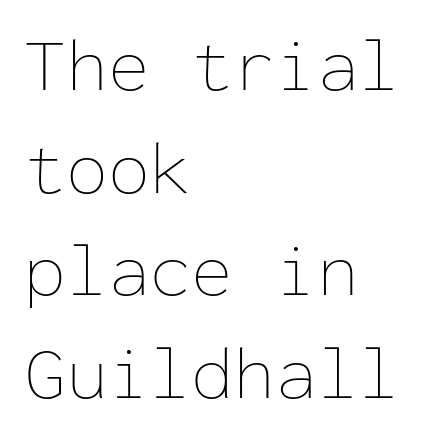
Q: Is the text bold? A: No.
Q: Is the text italic (slanted)? A: No, it is upright.
Q: Is the text underlined? A: No.
Q: How is the paragraph aligned? A: Left-aligned.
Q: Is the spacing between letters normal or unusually wide? A: Normal.
Q: Is the spacing between lines tight, normal or loose? A: Normal.
Q: Width (condensed, normal, or wide)? A: Normal.
Q: Stroke contrast? A: Low.
Q: x-height? A: Medium.
Q: Monospaced? A: Yes.
